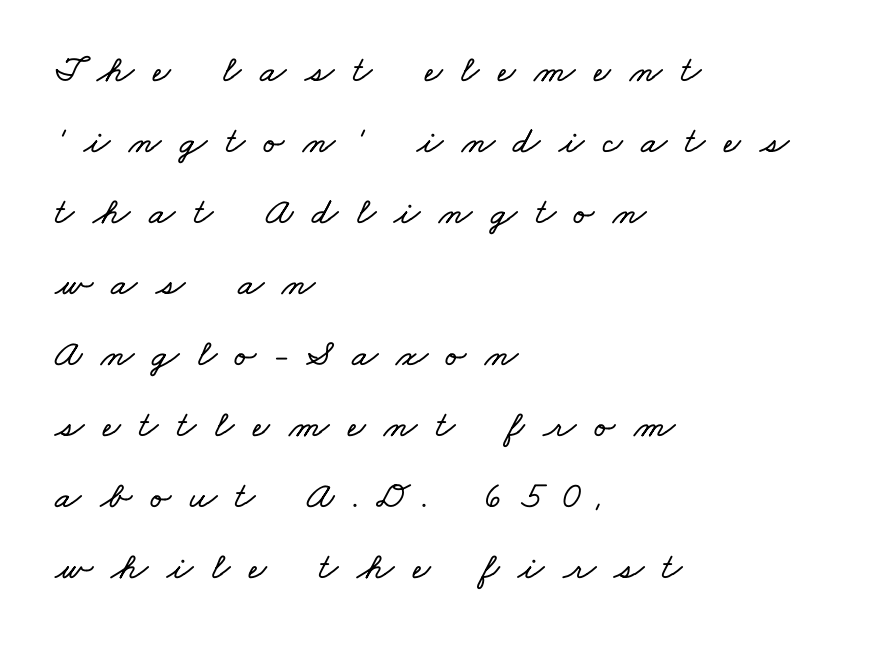
Q: Is the text underlined? A: No.
Q: How is the paragraph aligned? A: Left-aligned.
Q: Is the spacing between letters normal or unusually wide? A: Unusually wide.
Q: Width (condensed, normal, or wide)? A: Wide.
Q: Stroke contrast? A: Low.
Q: x-height? A: Small.
Q: Monospaced? A: No.
